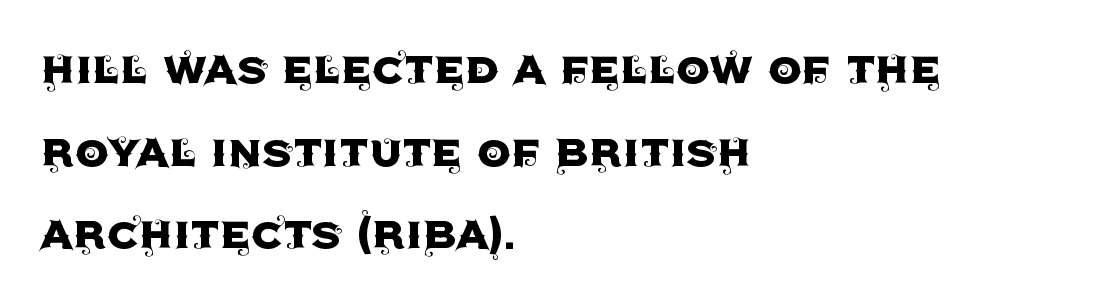
If you measured baseline to baseline, you'd find a middling distance. Any mark beneath the type? The region is blank. A typesetter would label this face a sans. The passage shown is typed in a proportional face where columns would drift.
